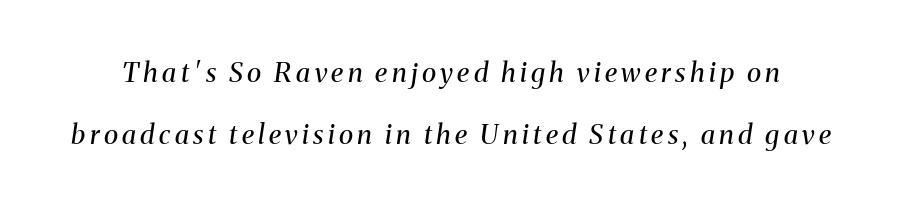
Compared with a typical body face, this is equally light or lighter still. If you drew a line through each stem, it would be angled. Descender tails drop into unmarked territory. Loosely led — the rows are spread out.
